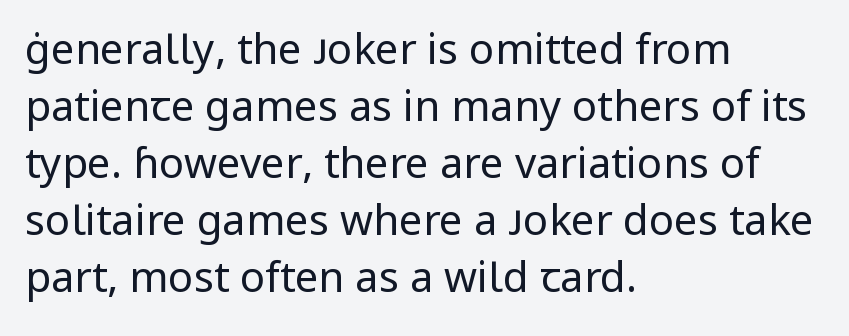
{"serif": "no", "italic": "no", "bold": "no", "weight": "regular", "width": "normal", "stroke_contrast": "low", "x_height": "medium", "monospaced": "no", "underline": "no", "align": "left", "line_spacing": "normal", "line_spacing_ratio": 1.36, "letter_spacing": "normal", "letter_spacing_em": 0.0, "glyph_px": 42}
